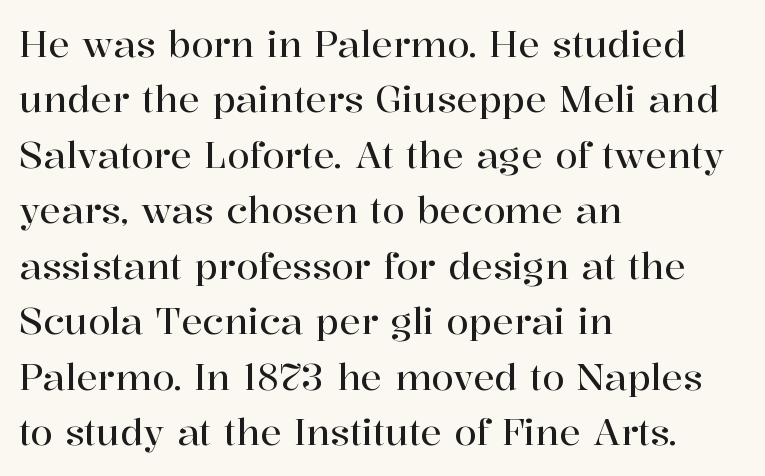
The image shows 36 px serif type, upright; set left-aligned, normal line spacing (1.54x), normal letter spacing, not underlined; high stroke contrast and a medium x-height.
